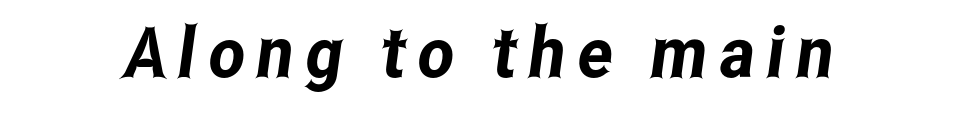
The rendering uses natural spacing where letterforms have individual widths. The baseline area is clear. Letterform terminals end flat and unadorned throughout the passage.
